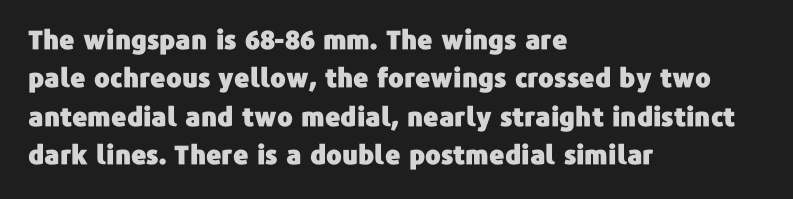
{"italic": "no", "underline": "no", "align": "left", "line_spacing": "normal", "line_spacing_ratio": 1.48, "letter_spacing": "normal", "letter_spacing_em": 0.0, "glyph_px": 26}
